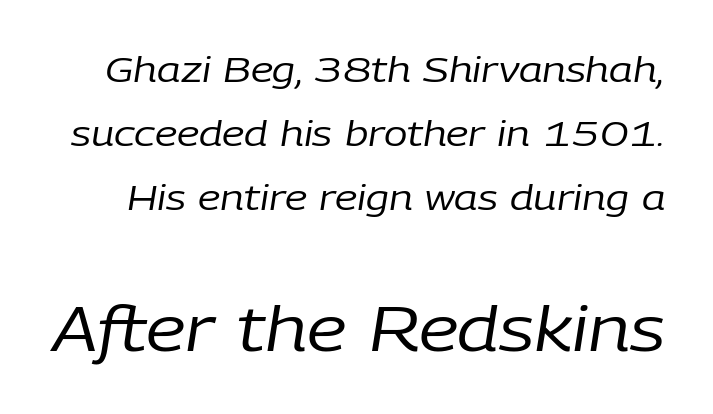
{"italic": "yes", "lean": "right", "slant_degrees": 9, "bold": "no", "weight": "regular", "width": "normal", "stroke_contrast": "low", "x_height": "medium", "monospaced": "no", "underline": "no", "line_spacing_ratio": 1.83, "letter_spacing": "normal", "letter_spacing_em": 0.0, "larger_block": "second", "size_ratio": 1.77, "glyph_px": 62}
